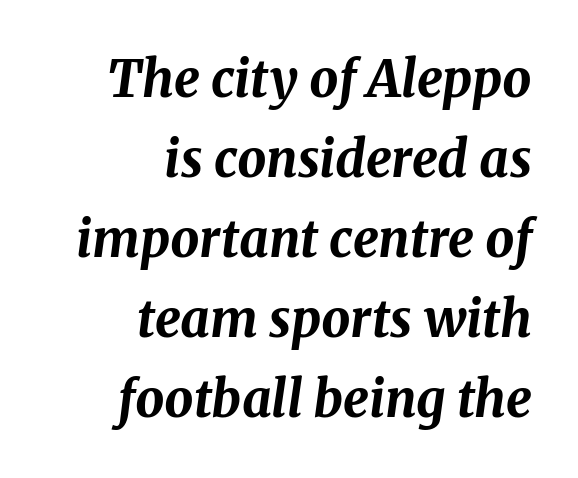
The image shows 51 px bold type, italic (leaning right); set right-aligned, normal line spacing (1.57x), normal letter spacing, not underlined; medium stroke contrast and a medium x-height.
